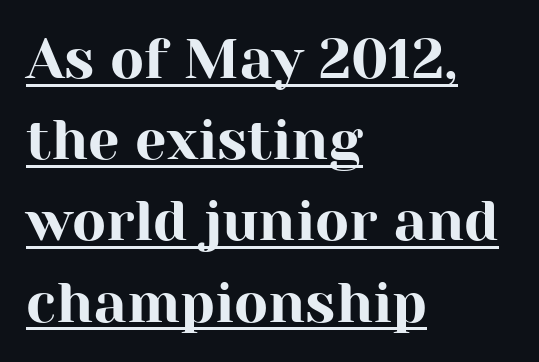
Q: Is the text italic (slanted)? A: No, it is upright.
Q: Is the typeface a serif or a sans-serif typeface? A: Serif.
Q: Is the text underlined? A: Yes.
Q: How is the paragraph aligned? A: Left-aligned.
Q: Is the spacing between letters normal or unusually wide? A: Normal.
Q: Is the spacing between lines tight, normal or loose? A: Normal.
Q: Width (condensed, normal, or wide)? A: Normal.
Q: Stroke contrast? A: High.
Q: x-height? A: Medium.
Q: Monospaced? A: No.
